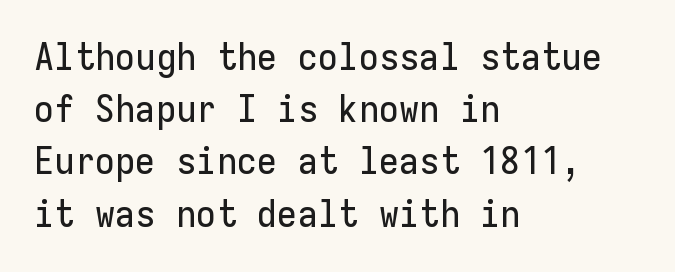
The image shows 37 px sans-serif type, upright, monospaced; set left-aligned, normal line spacing (1.41x), normal letter spacing, not underlined; low stroke contrast and a medium x-height.
